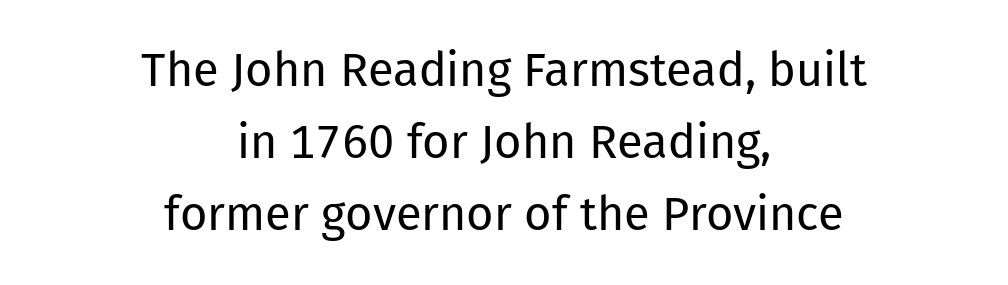
The image shows 47 px regular-weight sans-serif type, upright; set centered, normal line spacing (1.53x), normal letter spacing, not underlined; low stroke contrast and a medium x-height.
